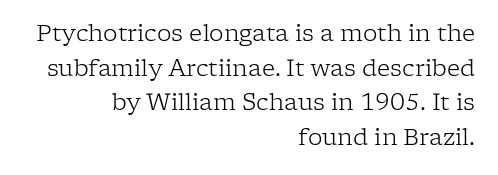
The image shows 23 px text type, upright; set right-aligned, normal line spacing (1.51x), normal letter spacing, not underlined.
